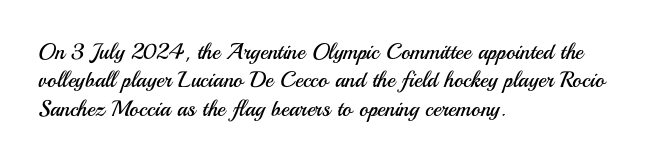
{"bold": "no", "underline": "no", "align": "left", "line_spacing": "normal", "line_spacing_ratio": 1.29, "letter_spacing": "normal", "letter_spacing_em": 0.0, "glyph_px": 22}
